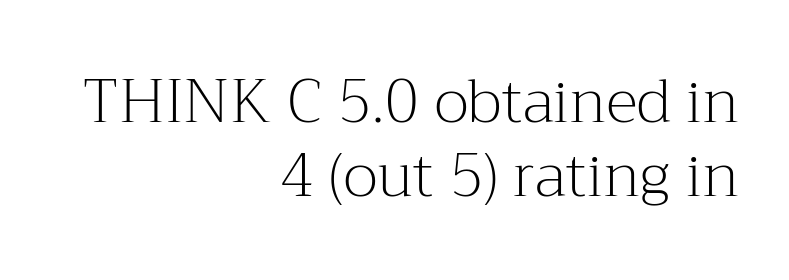
The letters advance in unequal steps, a hallmark of proportional type. These lines stack with their right ends in a neat column. Look at the tracking — it's just the regular setting, nothing added. Check the space under the baseline: it is left empty. The text was rendered using a seriffed face with decorative stroke endings. Vertical strokes here are truly vertical.
